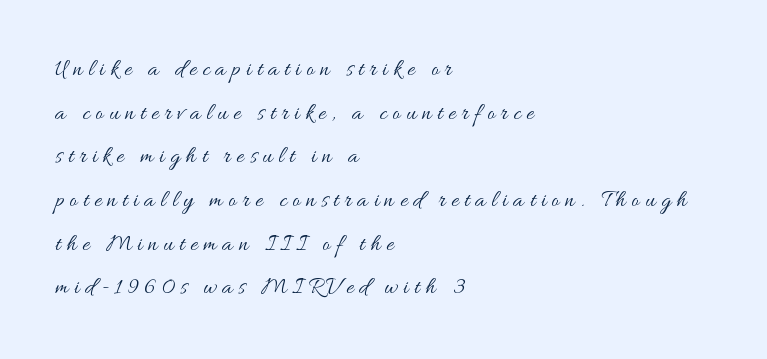
Honestly, there is no underline to notice here at all. The cut favours lightness, reaching ordinary text weight at its darkest. In CSS terms this would be text-align: left. Short note: letters widely spaced. The line-height multiplier appears high, well above default.
